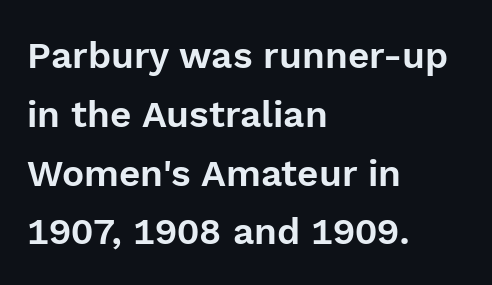
Q: Is the text italic (slanted)? A: No, it is upright.
Q: Is the typeface a serif or a sans-serif typeface? A: Sans-serif.
Q: Is the text underlined? A: No.
Q: How is the paragraph aligned? A: Left-aligned.
Q: Is the spacing between letters normal or unusually wide? A: Normal.
Q: Is the spacing between lines tight, normal or loose? A: Normal.
Q: Width (condensed, normal, or wide)? A: Normal.
Q: x-height? A: Medium.
Q: Monospaced? A: No.
